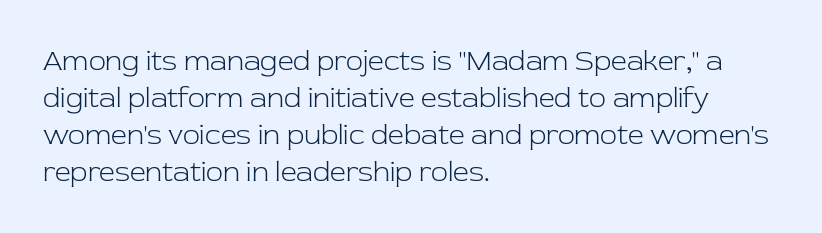
The characters are drawn with everyday or finer stroke widths. Unlike a clean sans, this face finishes its strokes with serifs. Leading: standard. The face used here is rendered with its standard letterfit. This rendering uses left alignment, leaving the right contour irregular.
